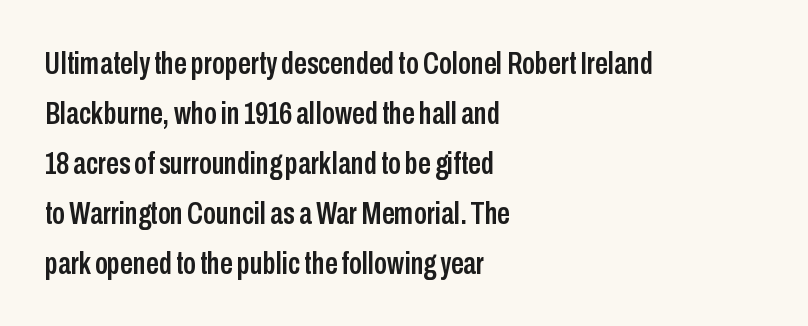
If you drew a ruler down the left edge, every line would touch it. Honestly, there is no underline to notice here at all. Each new line begins a customary step beneath the previous one. Looks like regular typesetting: each glyph gets only the width it needs. This rendering employs a face without finishing strokes, i.e., a sans-serif.
